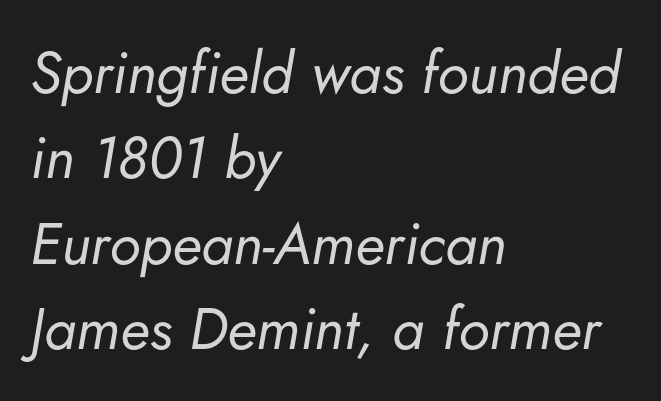
Q: Is the text bold? A: No.
Q: Is the text italic (slanted)? A: Yes, it leans right by about 5 degrees.
Q: Is the text underlined? A: No.
Q: How is the paragraph aligned? A: Left-aligned.
Q: Is the spacing between letters normal or unusually wide? A: Normal.
Q: Is the spacing between lines tight, normal or loose? A: Normal.
Q: Width (condensed, normal, or wide)? A: Normal.
Q: Stroke contrast? A: Low.
Q: x-height? A: Small.
Q: Monospaced? A: No.
